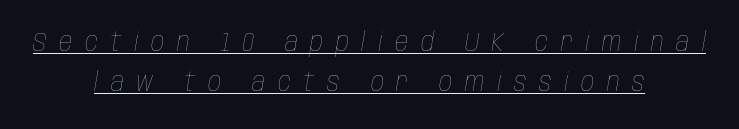
Q: Is the text bold? A: No.
Q: Is the text italic (slanted)? A: Yes, it leans right by about 10 degrees.
Q: Is the text underlined? A: Yes.
Q: How is the paragraph aligned? A: Centered.
Q: Is the spacing between letters normal or unusually wide? A: Unusually wide.
Q: Is the spacing between lines tight, normal or loose? A: Normal.
